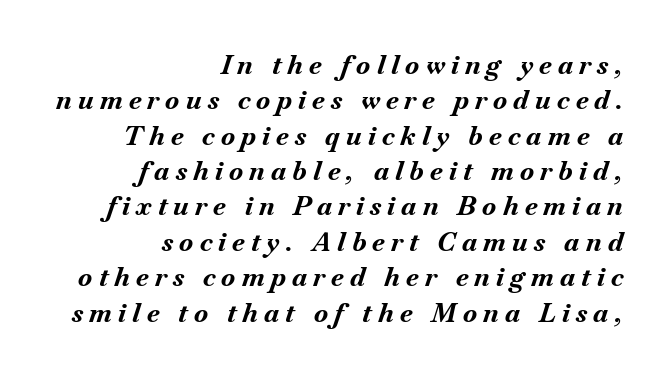
Q: Is the text bold? A: Yes.
Q: Is the text italic (slanted)? A: Yes, it leans right by about 18 degrees.
Q: Is the text underlined? A: No.
Q: How is the paragraph aligned? A: Right-aligned.
Q: Is the spacing between letters normal or unusually wide? A: Unusually wide.
Q: Is the spacing between lines tight, normal or loose? A: Normal.
